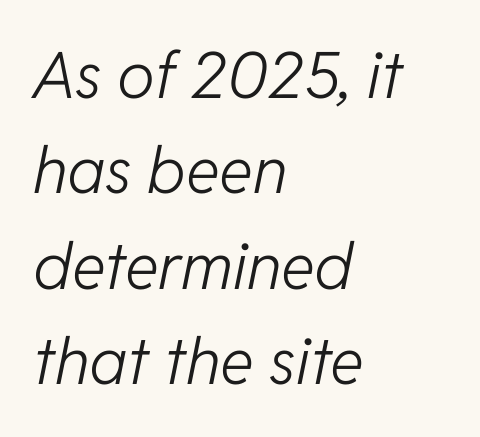
{"italic": "yes", "lean": "right", "slant_degrees": 11, "bold": "no", "weight": "light", "width": "normal", "stroke_contrast": "low", "x_height": "medium", "monospaced": "no", "underline": "no", "align": "left", "line_spacing": "normal", "line_spacing_ratio": 1.49, "letter_spacing": "normal", "letter_spacing_em": 0.0, "glyph_px": 64}
